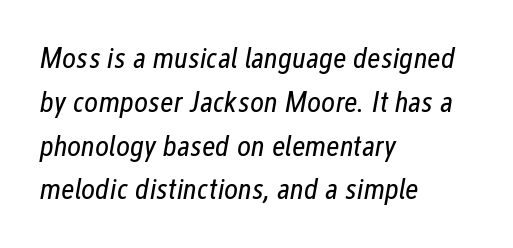
{"italic": "yes", "lean": "right", "slant_degrees": 12, "bold": "no", "weight": "regular", "width": "condensed", "stroke_contrast": "low", "x_height": "medium", "monospaced": "no", "underline": "no", "align": "left", "line_spacing": "normal", "line_spacing_ratio": 1.46, "letter_spacing": "normal", "letter_spacing_em": 0.0, "glyph_px": 30}
